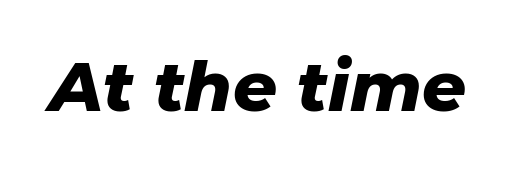
{"italic": "yes", "lean": "right", "slant_degrees": 11, "bold": "yes", "weight": "heavy", "width": "normal", "stroke_contrast": "low", "x_height": "medium", "monospaced": "no", "underline": "no", "letter_spacing": "normal", "letter_spacing_em": 0.0, "glyph_px": 69}
